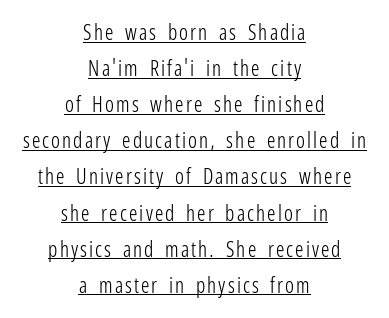
{"italic": "no", "bold": "no", "underline": "yes", "align": "center", "line_spacing_ratio": 1.72, "glyph_px": 21}
